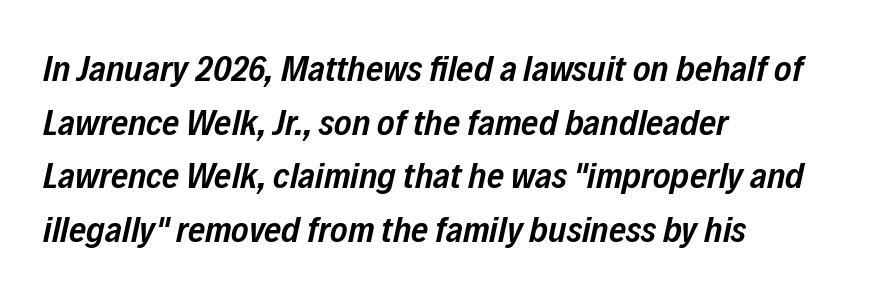
The image shows 37 px semibold, condensed type, italic (leaning right); set left-aligned, normal line spacing (1.45x), normal letter spacing, not underlined; low stroke contrast and a medium x-height.
